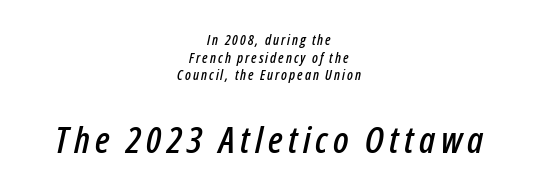
Q: Is the text italic (slanted)? A: Yes, it leans right by about 12 degrees.
Q: Is the text underlined? A: No.
Q: How is the paragraph aligned? A: Centered.
Q: Is the spacing between lines tight, normal or loose? A: Normal.
Q: Which block of text is set in a larger size, the first (top) or the second (bottom)? A: The second (bottom) one.
Q: Width (condensed, normal, or wide)? A: Condensed.
Q: Stroke contrast? A: Low.
Q: x-height? A: Medium.
Q: Monospaced? A: No.
